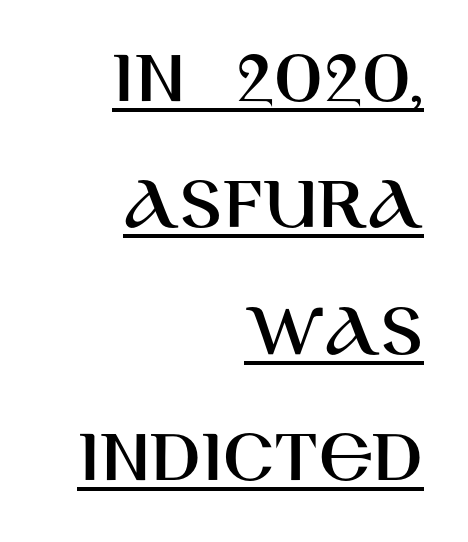
{"serif": "no", "italic": "no", "width": "normal", "stroke_contrast": "high", "x_height": "large", "monospaced": "no", "underline": "yes", "align": "right", "line_spacing": "normal", "line_spacing_ratio": 1.6, "letter_spacing": "normal", "letter_spacing_em": 0.0, "glyph_px": 79}
